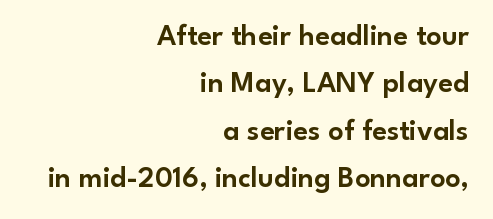
The image shows 30 px sans-serif type, upright; set right-aligned, normal line spacing (1.58x), normal letter spacing, not underlined; low stroke contrast and a small x-height.
